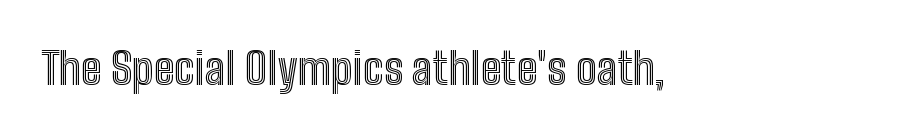
The rendering uses natural spacing where letterforms have individual widths. These lines were composed using upright roman letters. Standard letterfit; no display-style spreading of the glyphs. This rendering uses left alignment, leaving the right contour irregular. Check under the words: just untouched page.
